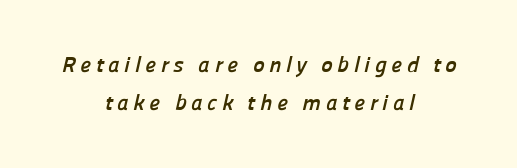
{"bold": "yes", "underline": "no", "align": "center", "line_spacing_ratio": 1.73, "letter_spacing": "wide", "letter_spacing_em": 0.21, "glyph_px": 22}
